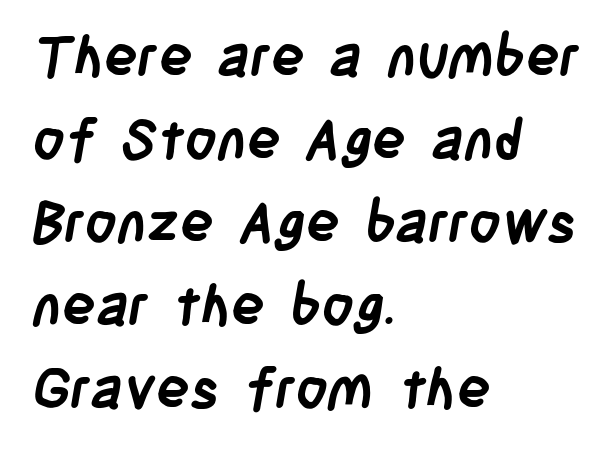
The font family rendered here belongs to the sans-serif group. Letter spacing: default. Caption: multi-line text, flush left, ragged right. Each row of text sits above clean, open space. On the weight axis this lands at bold, roughly 700. Each letter keeps its own natural width here, so spacing adapts to shape.
